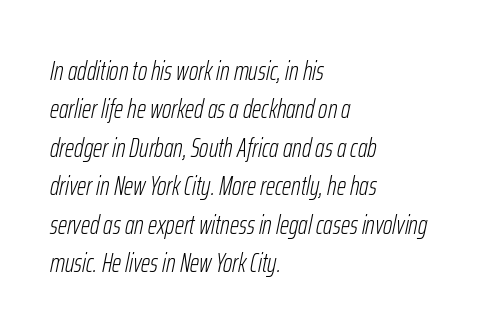
This is not heavy type; no bold has been used. Vertically, the passage feels balanced, rows spaced as you'd expect. Clear beneath every line of the passage. The typesetter chose a ragged-right arrangement here. Is the type slanted? Yes — the strokes lean at a clear angle.
